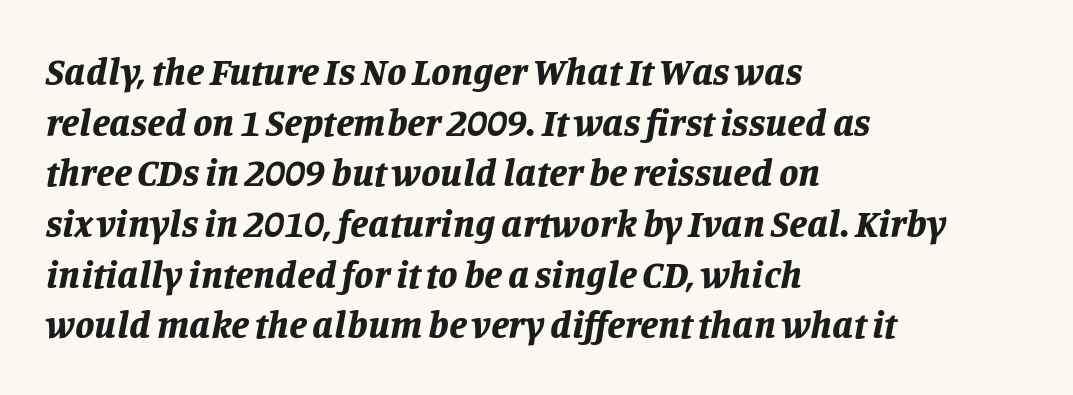
Q: Is the text bold? A: Yes.
Q: Is the text italic (slanted)? A: Yes, it leans right by about 11 degrees.
Q: Is the text underlined? A: No.
Q: How is the paragraph aligned? A: Left-aligned.
Q: Is the spacing between letters normal or unusually wide? A: Normal.
Q: Is the spacing between lines tight, normal or loose? A: Normal.
Q: Width (condensed, normal, or wide)? A: Normal.
Q: Stroke contrast? A: Low.
Q: x-height? A: Large.
Q: Monospaced? A: No.
